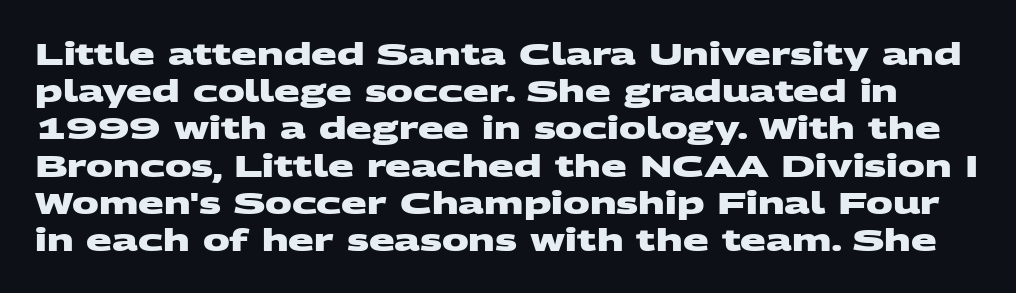
{"serif": "no", "bold": "yes", "weight": "heavy", "width": "wide", "stroke_contrast": "medium", "x_height": "large", "monospaced": "no", "underline": "no", "line_spacing_ratio": 1.24, "letter_spacing": "normal", "letter_spacing_em": 0.0, "glyph_px": 30}
